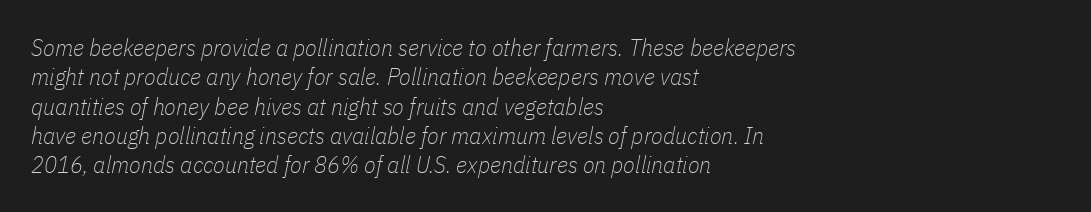
Characters are canted at an angle relative to the baseline's perpendicular. This rendering leaves character spacing at its baseline value. The space beneath each line is pristine and unruled. Teacher's note: observe the even left margin — that is flush-left alignment. The strokes carry an ordinary text weight at most.
